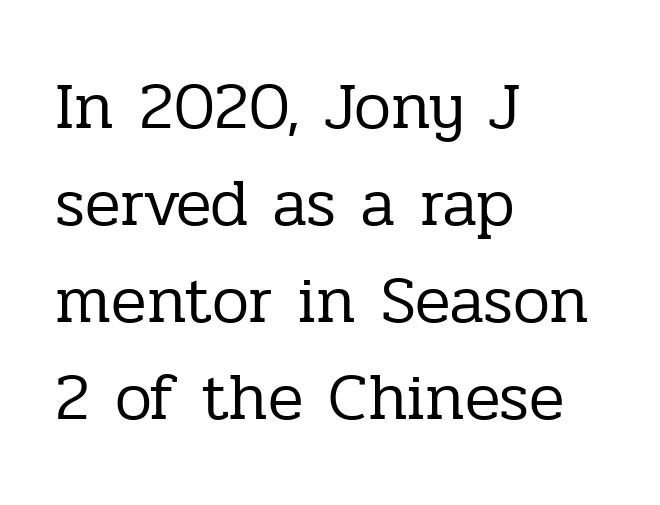
Q: Is the text bold? A: No.
Q: Is the text italic (slanted)? A: No, it is upright.
Q: Is the typeface a serif or a sans-serif typeface? A: Serif.
Q: Is the text underlined? A: No.
Q: How is the paragraph aligned? A: Left-aligned.
Q: Is the spacing between letters normal or unusually wide? A: Normal.
Q: Is the spacing between lines tight, normal or loose? A: Normal.
Q: Width (condensed, normal, or wide)? A: Normal.
Q: Stroke contrast? A: Low.
Q: x-height? A: Medium.
Q: Monospaced? A: No.
